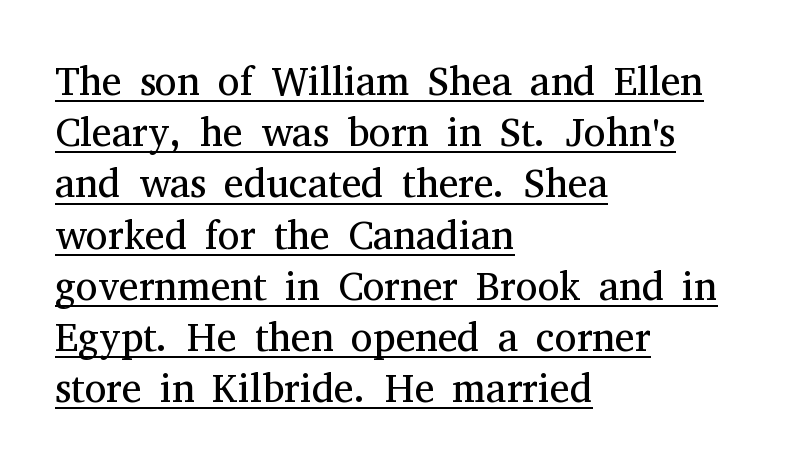
{"serif": "yes", "italic": "no", "bold": "no", "weight": "regular", "width": "normal", "stroke_contrast": "medium", "x_height": "medium", "monospaced": "no", "underline": "yes", "align": "left", "line_spacing": "normal", "line_spacing_ratio": 1.28, "letter_spacing": "normal", "letter_spacing_em": 0.0, "glyph_px": 40}
